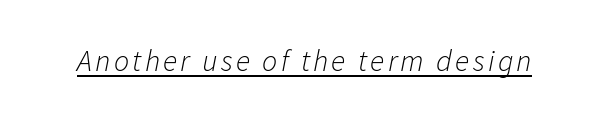
{"italic": "yes", "lean": "right", "slant_degrees": 11, "bold": "no", "weight": "light", "width": "normal", "stroke_contrast": "low", "x_height": "medium", "monospaced": "no", "underline": "yes", "glyph_px": 30}
